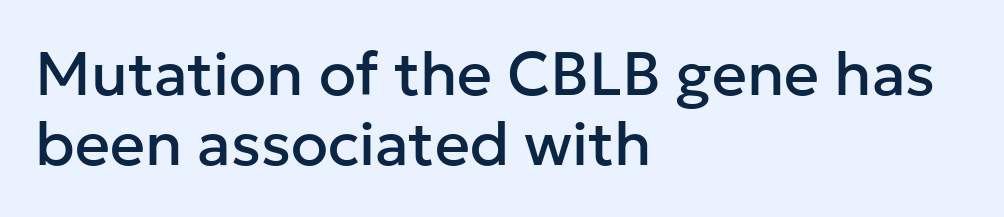
The strip under each line holds only bare page. Leading: reduced. The letters stand upright; this is a roman face. The passage shown is typed in a proportional face where columns would drift. Horizontal alignment here is leftward, the default for most running prose.
